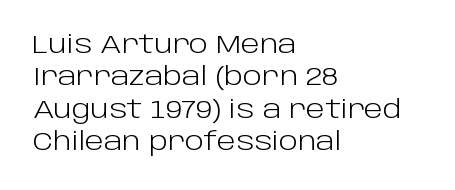
The image shows 25 px text type, upright; set left-aligned, normal line spacing (1.3x), normal letter spacing, not underlined.
